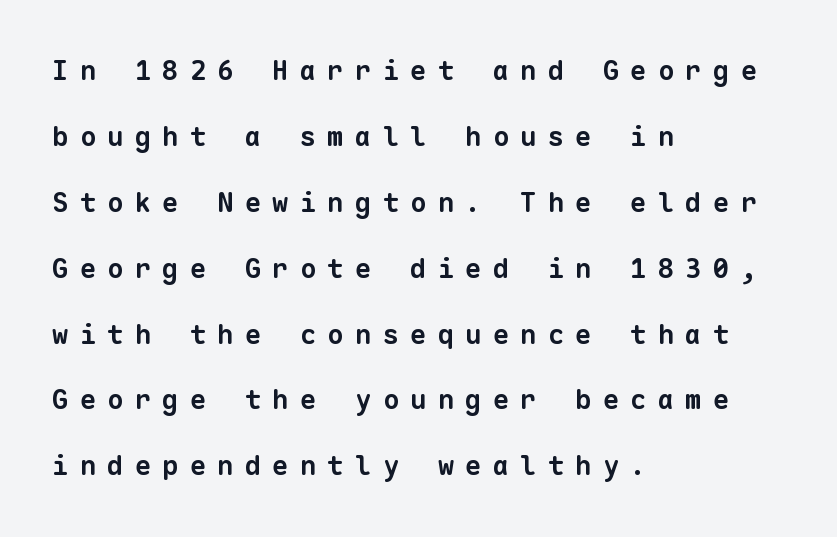
{"bold": "yes", "underline": "no", "align": "left", "line_spacing": "loose", "line_spacing_ratio": 2.44, "letter_spacing": "wide", "letter_spacing_em": 0.42, "glyph_px": 27}
